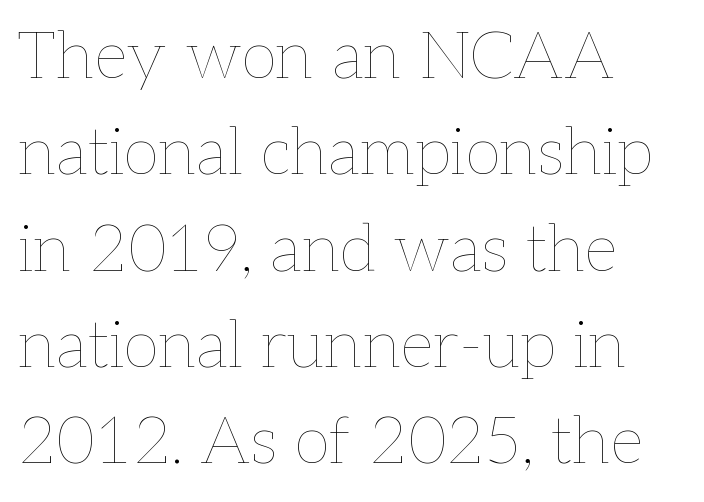
Reading down the block, your eye returns to a fixed left position each line. What stands out about the letter spacing? Nothing — it is the standard amount. Bare-footed words on every line. Spacing verdict: proportional, widths tailored to each character. Every stem runs plumb, perpendicular to the baseline.
